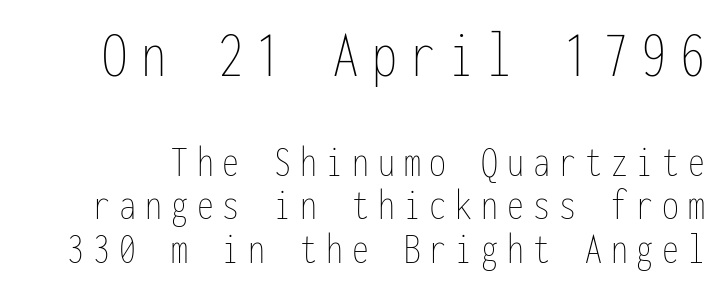
The image shows 67 px thin, condensed type, upright, monospaced; set tight line spacing (0.97x), unusually wide letter spacing (+0.2 em), not underlined; the first (top) block is 1.49x larger; low stroke contrast and a medium x-height.
